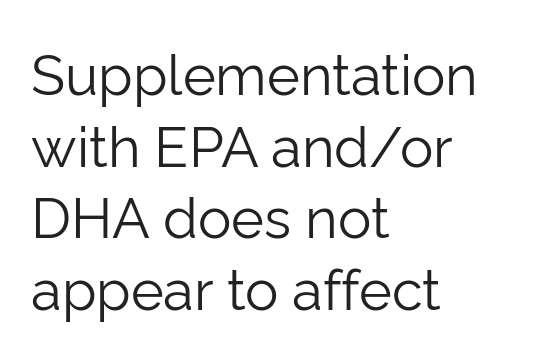
The passage shown is typed in a proportional face where columns would drift. The line-height multiplier appears to be the usual default. The cut favours lightness, reaching ordinary text weight at its darkest. The specimen omits any rule beneath the text block's lines.
